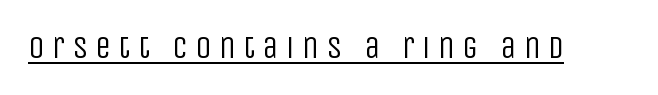
{"serif": "no", "italic": "no", "bold": "no", "weight": "regular", "width": "condensed", "stroke_contrast": "low", "x_height": "large", "monospaced": "no", "underline": "yes", "letter_spacing": "wide", "letter_spacing_em": 0.23, "glyph_px": 32}
